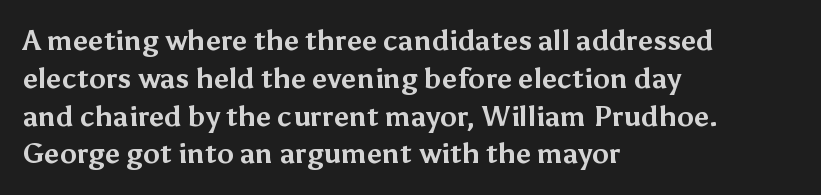
The tracking reads as untouched default to a designer's eye. This sample uses an upright cut, with every glyph sitting square on the baseline. Letterform terminals end flat and unadorned throughout the passage. The rendering uses a moderate line-height, typical for paragraphs. Compared with a centered layout, this one pins lines to the left instead. The letters are bold, with thick, heavy strokes.
